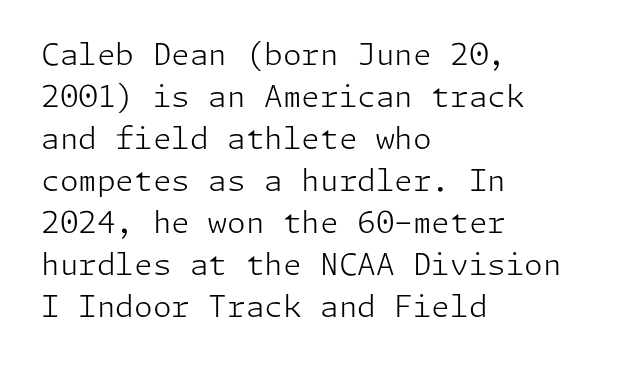
This sample uses a sans-serif face. The compositor pushed each line to the left boundary. If you measured baseline to baseline, you'd find a middling distance. The face used here is rendered with its standard letterfit. The typography opts for an upright posture over an oblique one.
